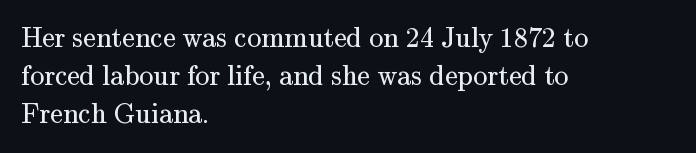
If you drew a ruler down the left edge, every line would touch it. Do the characters align in a grid? No, the font is proportional. Vertical stems look standard width or narrower in stroke. Underline: absent. Every character sits straight up, as roman type does.
